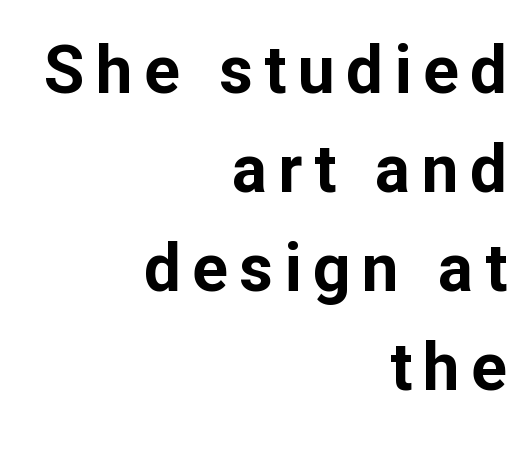
Is the type bold? Yes — the strokes are clearly thick and heavy. Leading matches the norm, producing a regular column. Each row of text sits above clean, open space. Upright lettering throughout.
